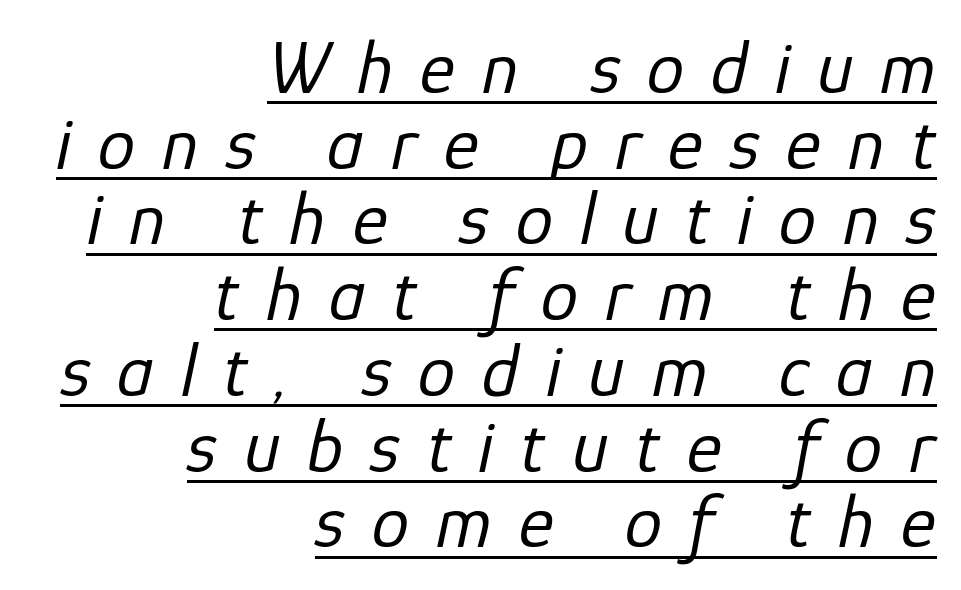
Q: Is the text bold? A: No.
Q: Is the text italic (slanted)? A: Yes, it leans right by about 12 degrees.
Q: Is the text underlined? A: Yes.
Q: How is the paragraph aligned? A: Right-aligned.
Q: Is the spacing between letters normal or unusually wide? A: Unusually wide.
Q: Is the spacing between lines tight, normal or loose? A: Tight.
Q: Width (condensed, normal, or wide)? A: Normal.
Q: Stroke contrast? A: Low.
Q: x-height? A: Medium.
Q: Monospaced? A: No.
